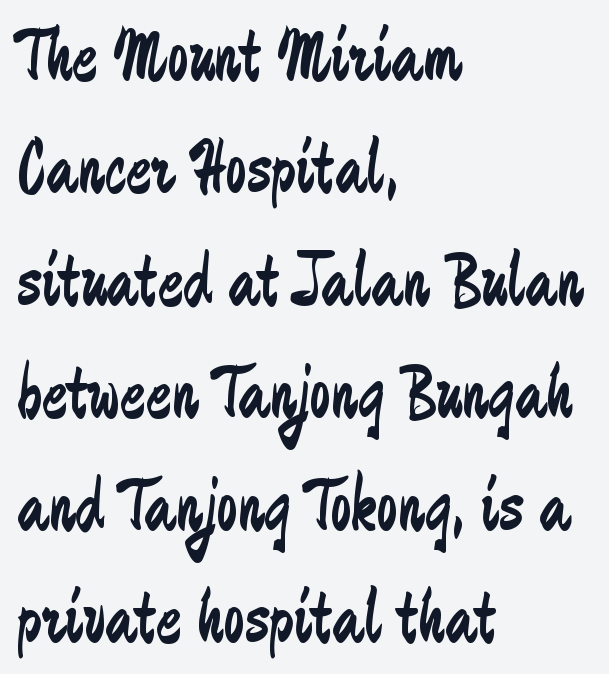
Honestly, the letter spacing is just normal — you wouldn't notice it. These lines sit exactly where default settings would place them. Is this a sans? Yes — the strokes have no serifs. The rag falls on the right side of this text block. The letters advance in unequal steps, a hallmark of proportional type.
